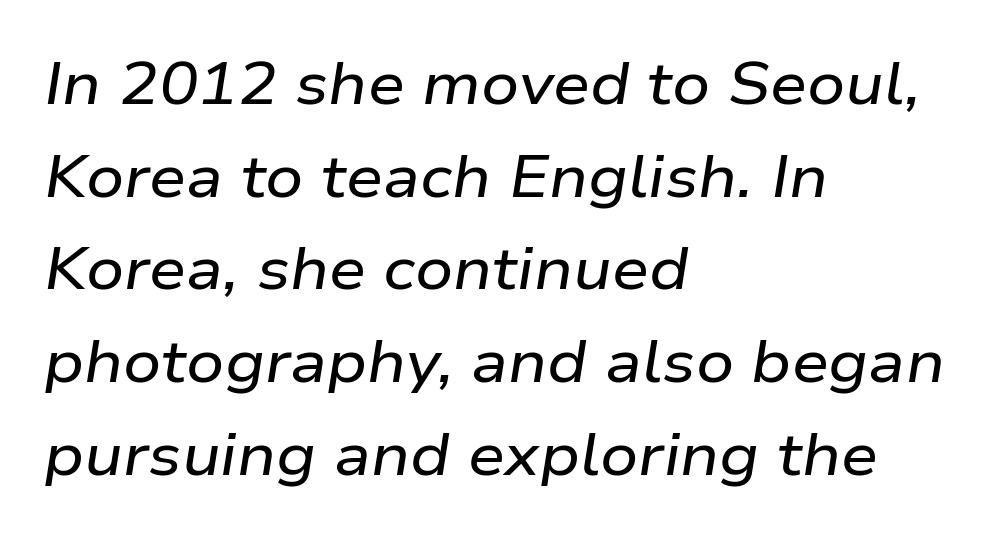
Q: Is the text italic (slanted)? A: Yes, it leans right by about 9 degrees.
Q: Is the text underlined? A: No.
Q: How is the paragraph aligned? A: Left-aligned.
Q: Is the spacing between letters normal or unusually wide? A: Normal.
Q: Is the spacing between lines tight, normal or loose? A: Normal.
Q: Width (condensed, normal, or wide)? A: Wide.
Q: Stroke contrast? A: Low.
Q: x-height? A: Medium.
Q: Monospaced? A: No.
